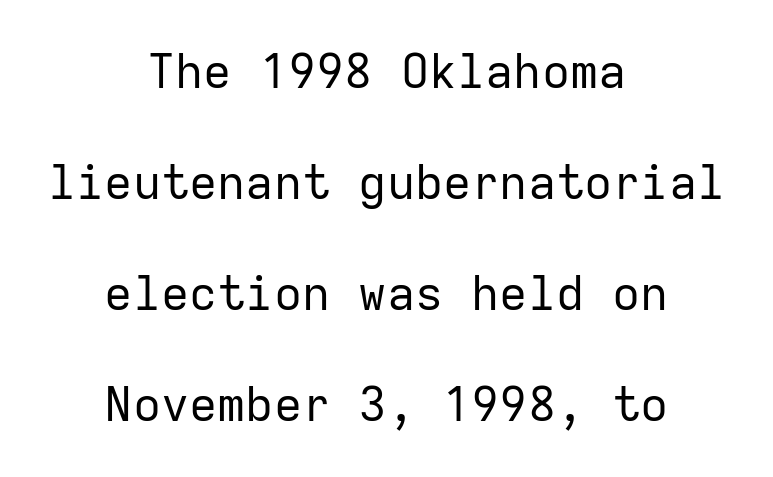
Observe the absence of serifs on each vertical stroke in this sample. In CSS terms this would be text-align: center. Airy leading. Note the uniform advance width — an 'i' takes as much space as an 'm'. Stems here are at most as thick as an everyday book face.
